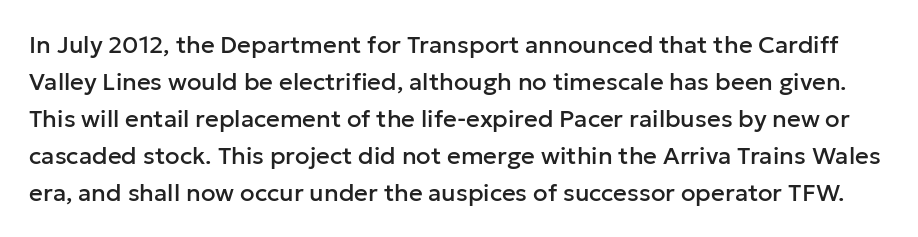
The lines sit at an ordinary, default distance from one another. Each row of text sits above clean, open space. This sample uses plain, unmodified letter spacing. The typography opts for an upright posture over an oblique one.
